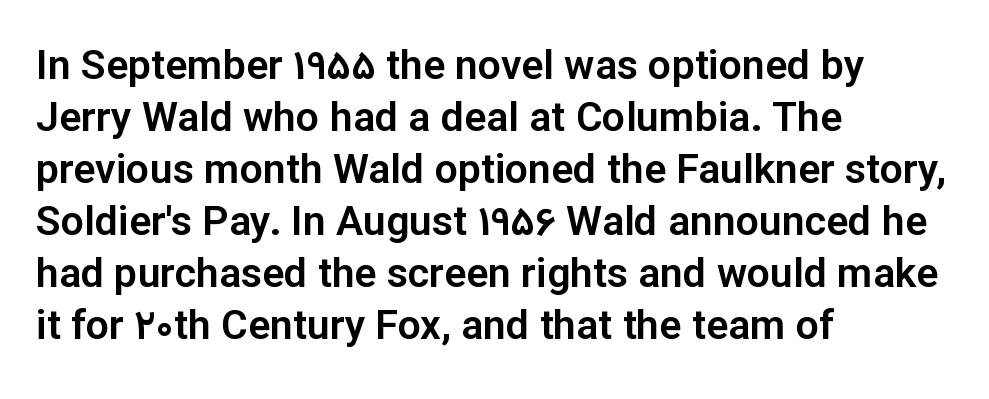
Q: Is the text italic (slanted)? A: No, it is upright.
Q: Is the typeface a serif or a sans-serif typeface? A: Sans-serif.
Q: Is the text underlined? A: No.
Q: How is the paragraph aligned? A: Left-aligned.
Q: Is the spacing between letters normal or unusually wide? A: Normal.
Q: Is the spacing between lines tight, normal or loose? A: Normal.
Q: Width (condensed, normal, or wide)? A: Normal.
Q: Stroke contrast? A: Low.
Q: x-height? A: Medium.
Q: Monospaced? A: No.
